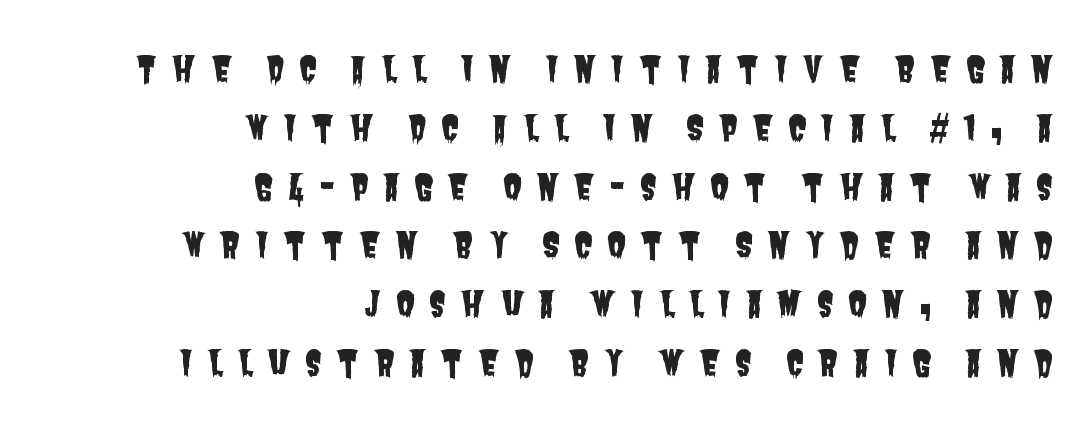
I'd call this a sans setting — the letters go barefoot. Character widths vary here, with narrow letters taking less room than wide ones. Alignment: flush right. The space directly below the letters is spotless.
